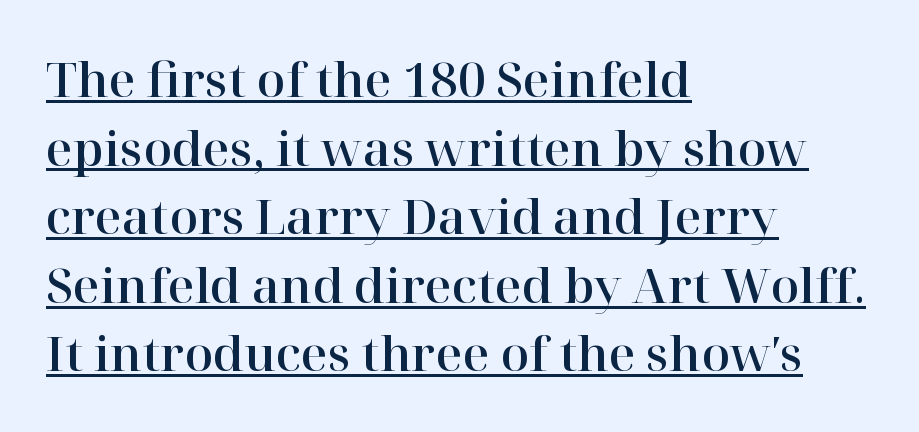
Rendered with straight, roman letterforms. Looks like regular typesetting: each glyph gets only the width it needs. Each new line begins a customary step beneath the previous one. This is serif lettering, the kind often seen in printed books. A typographer would call this underscored text.
